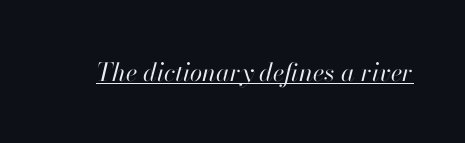
Notice how the stems are inclined rather than vertical — that's the hallmark of italics. A quiet, ordinary-to-light weight characterises the typeface. You could call the tracking neutral — neither tight nor loose. Underlining? Definitely there.
